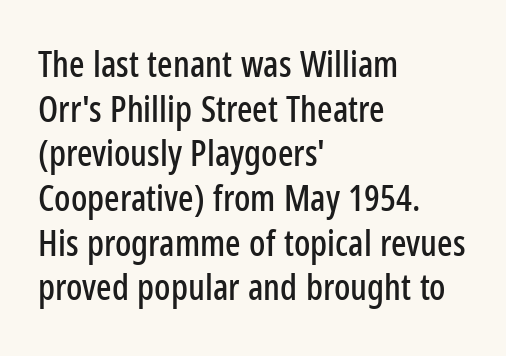
The image shows 36 px condensed sans-serif type, upright; set left-aligned, line spacing 1.24x, normal letter spacing, not underlined; low stroke contrast and a medium x-height.
